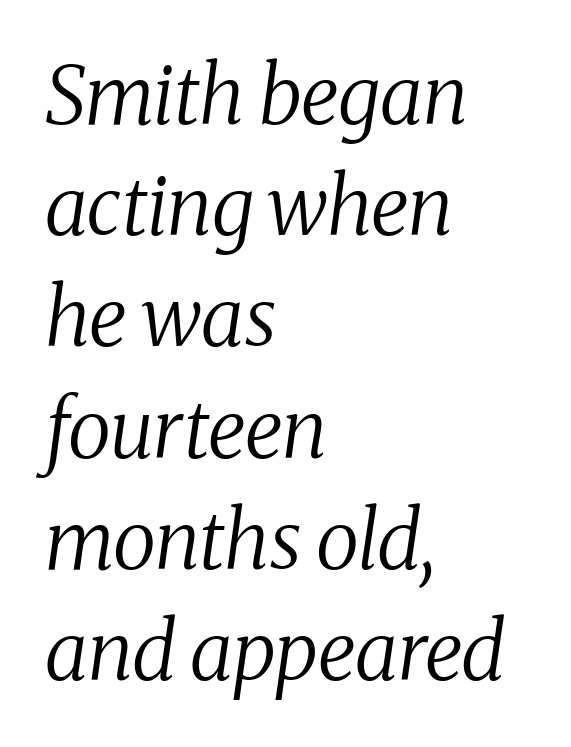
{"serif": "yes", "italic": "yes", "lean": "right", "slant_degrees": 8, "bold": "no", "weight": "regular", "width": "normal", "stroke_contrast": "medium", "x_height": "medium", "monospaced": "no", "underline": "no", "align": "left", "line_spacing": "normal", "line_spacing_ratio": 1.39, "letter_spacing": "normal", "letter_spacing_em": 0.0, "glyph_px": 80}
